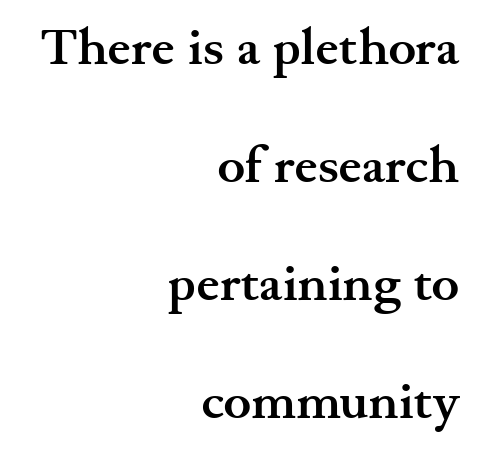
You could not count columns in this text — the font is proportionally spaced. Nothing unusual about the tracking: characters are spaced as the font intends. The lines are spread far apart with generous leading. The characters display serif detailing at their extremities. Reading down the block, your eye finds every line finishing at a fixed right position.
